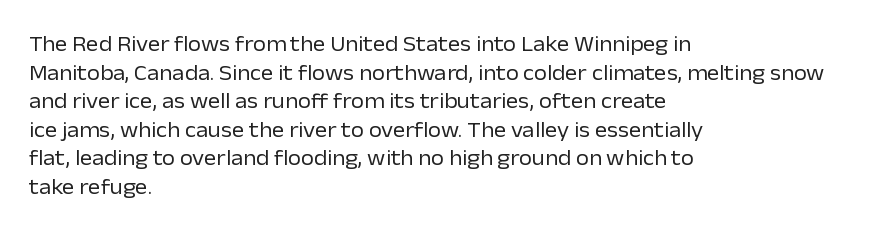
Q: Is the text bold? A: No.
Q: Is the text italic (slanted)? A: No, it is upright.
Q: Is the text underlined? A: No.
Q: How is the paragraph aligned? A: Left-aligned.
Q: Is the spacing between letters normal or unusually wide? A: Normal.
Q: Is the spacing between lines tight, normal or loose? A: Normal.
